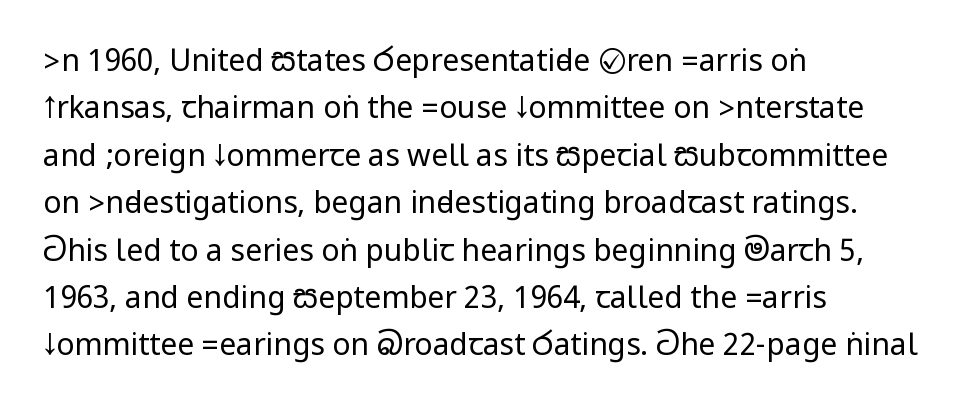
{"serif": "no", "italic": "no", "bold": "no", "weight": "regular", "width": "condensed", "stroke_contrast": "low", "underline": "no", "align": "left", "line_spacing": "normal", "line_spacing_ratio": 1.58, "letter_spacing": "normal", "letter_spacing_em": 0.0, "glyph_px": 30}
